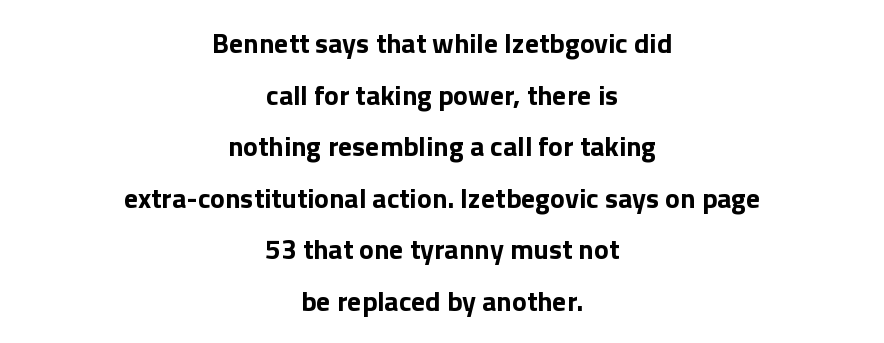
This sample has the flowing, uneven cadence of proportional lettering. The compositor balanced each line on the midline. The passage shown is typeset with a sans-serif family. If you drew a line through each stem, it would be perfectly vertical. Inter-character spacing is left at the font's built-in metrics. The face used here has the dense, thick strokes of a bold.
